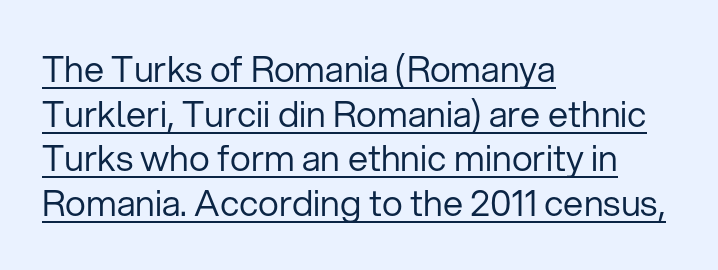
The image shows 36 px regular-weight sans-serif type, upright; set left-aligned, line spacing 1.24x, normal letter spacing, underlined; low stroke contrast and a medium x-height.
